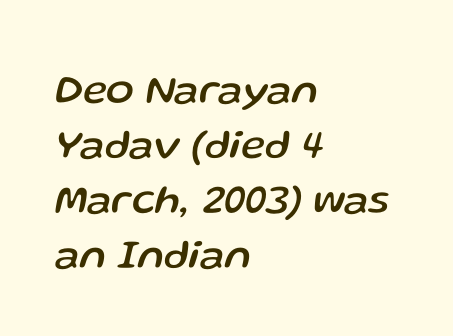
The image shows 41 px text type, italic (leaning right); set left-aligned, normal line spacing (1.34x), normal letter spacing, not underlined; low stroke contrast and a medium x-height.
